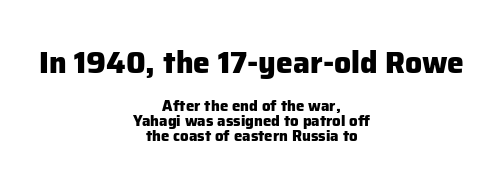
The letters advance in unequal steps, a hallmark of proportional type. Which chunk is bigger? The first one — the top block dwarfs the bottom. Characters remain perfectly vertical along every line. This is sans-serif lettering, the kind often seen on screens and signage.
